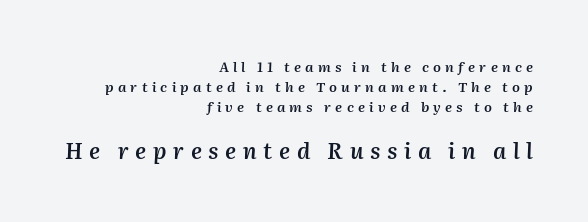
{"italic": "yes", "lean": "right", "slant_degrees": 2, "bold": "semi", "underline": "no", "align": "right", "line_spacing": "normal", "line_spacing_ratio": 1.44, "letter_spacing": "wide", "letter_spacing_em": 0.3, "larger_block": "second", "size_ratio": 1.57, "glyph_px": 22}
